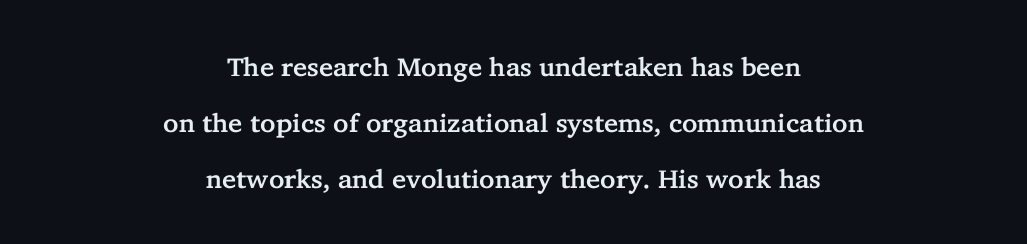
Q: Is the text italic (slanted)? A: No, it is upright.
Q: Is the text underlined? A: No.
Q: How is the paragraph aligned? A: Centered.
Q: Is the spacing between letters normal or unusually wide? A: Normal.
Q: Is the spacing between lines tight, normal or loose? A: Loose.
